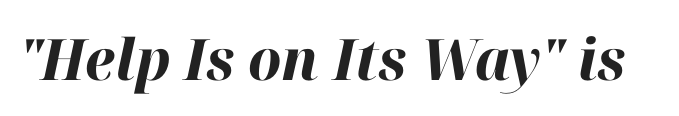
{"italic": "yes", "lean": "right", "slant_degrees": 12, "bold": "yes", "weight": "bold", "width": "normal", "stroke_contrast": "high", "x_height": "medium", "monospaced": "no", "underline": "no", "letter_spacing": "normal", "letter_spacing_em": 0.0, "glyph_px": 57}
